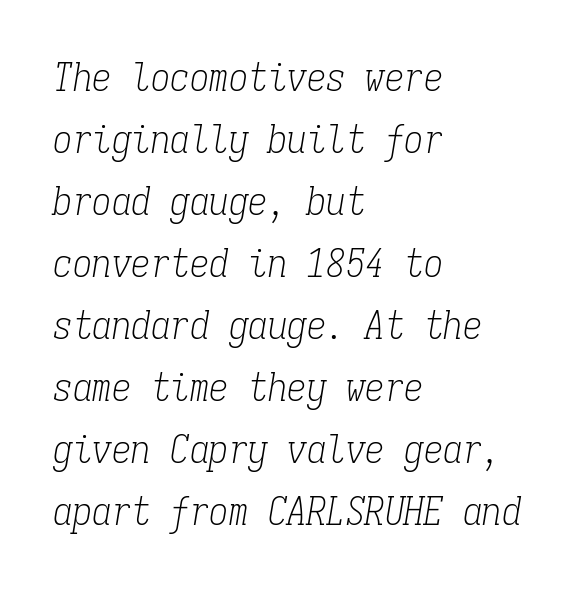
Q: Is the text bold? A: No.
Q: Is the text italic (slanted)? A: Yes, it leans right by about 9 degrees.
Q: Is the typeface a serif or a sans-serif typeface? A: Serif.
Q: Is the text underlined? A: No.
Q: How is the paragraph aligned? A: Left-aligned.
Q: Is the spacing between letters normal or unusually wide? A: Normal.
Q: Is the spacing between lines tight, normal or loose? A: Normal.
Q: Width (condensed, normal, or wide)? A: Condensed.
Q: Stroke contrast? A: Low.
Q: x-height? A: Medium.
Q: Monospaced? A: Yes.
